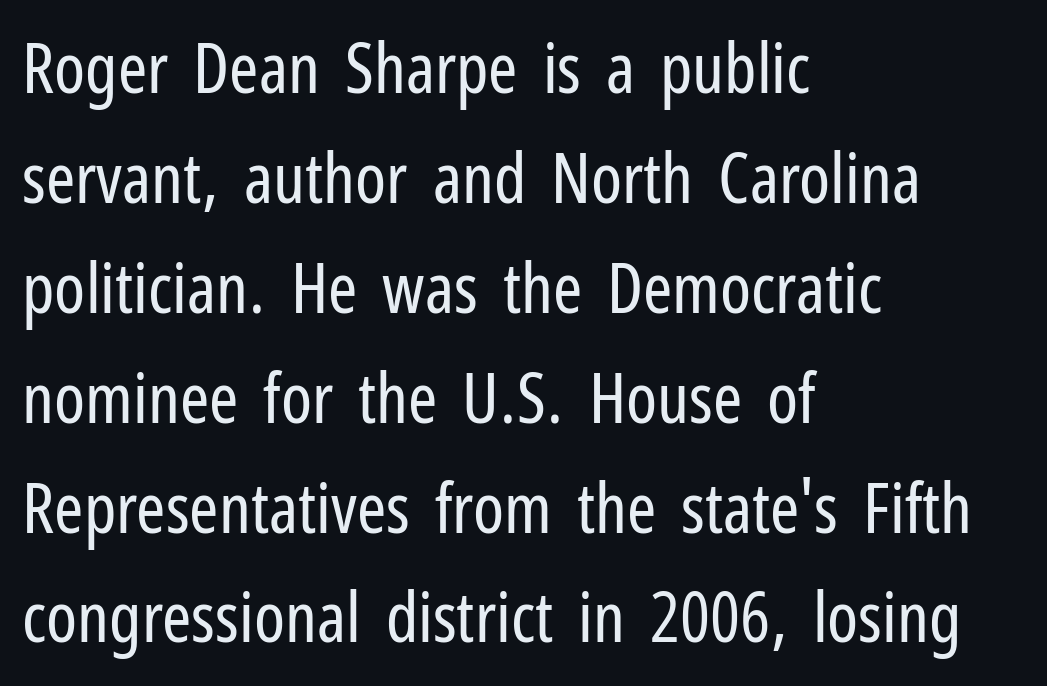
The image shows 70 px regular-weight, condensed sans-serif type, upright; set left-aligned, normal line spacing (1.57x), normal letter spacing, not underlined; low stroke contrast and a medium x-height.
